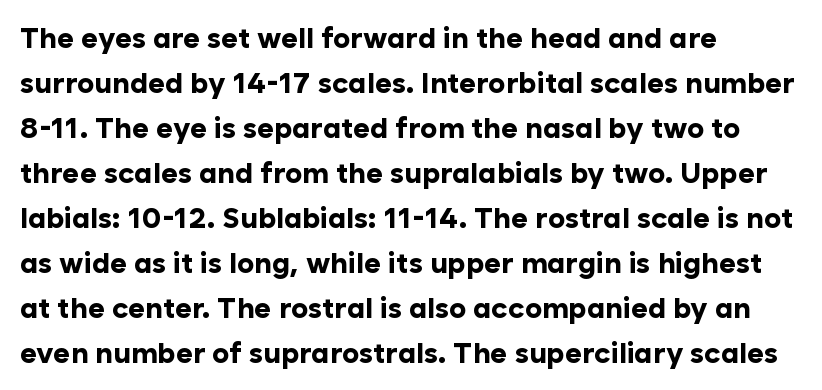
{"serif": "no", "italic": "no", "bold": "yes", "weight": "bold", "width": "normal", "stroke_contrast": "low", "x_height": "medium", "monospaced": "no", "underline": "no", "align": "left", "line_spacing": "normal", "line_spacing_ratio": 1.55, "letter_spacing": "normal", "letter_spacing_em": 0.0, "glyph_px": 29}
